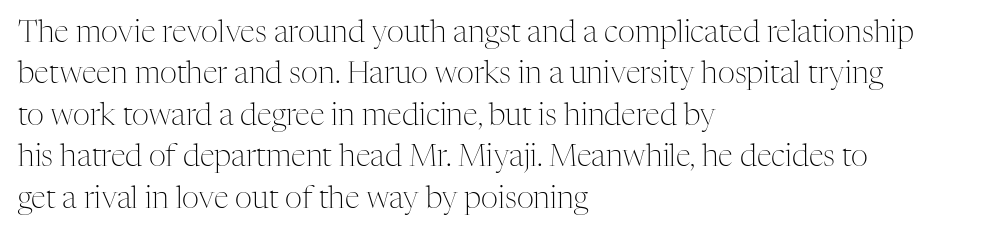
The space beneath each line is pristine and unruled. Is this a fixed-width face? No — the glyphs have proportional, varying widths. Do the letters lean? They stand straight. Is the block centered? No — it sits flush against the left margin.
